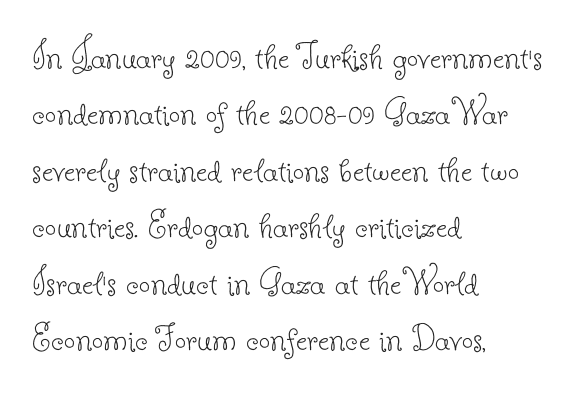
{"serif": "yes", "italic": "no", "bold": "no", "weight": "thin", "width": "normal", "stroke_contrast": "low", "x_height": "small", "monospaced": "no", "underline": "no", "align": "left", "line_spacing": "normal", "line_spacing_ratio": 1.41, "letter_spacing": "normal", "letter_spacing_em": 0.0, "glyph_px": 40}
